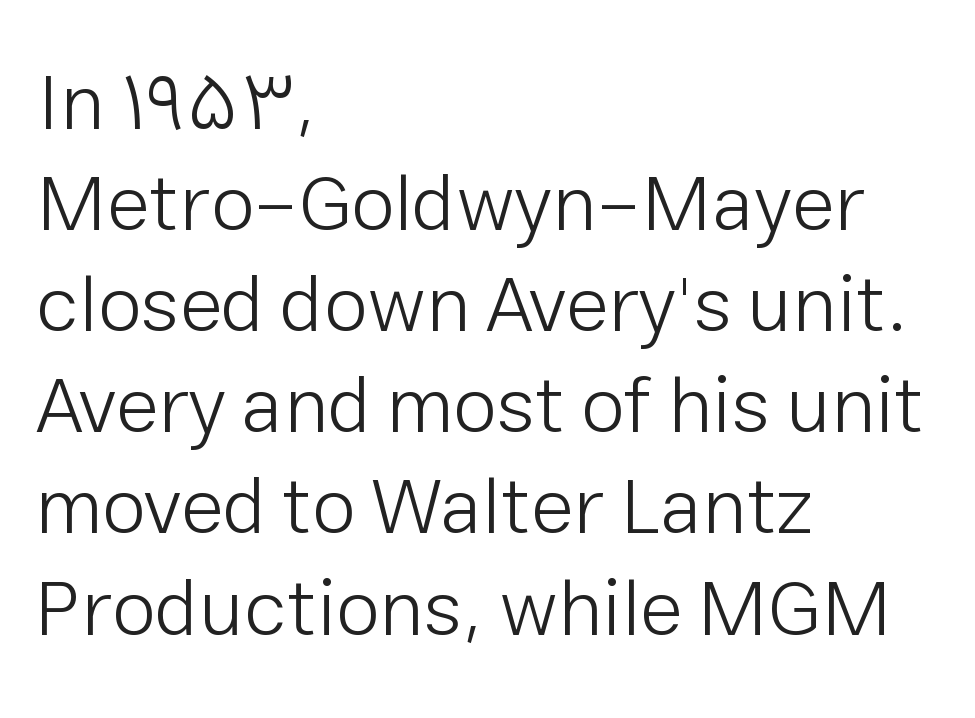
Each new line begins a customary step beneath the previous one. Looks like regular typesetting: each glyph gets only the width it needs. Quick note: underline off. The rag falls on the right side of this text block. Heaviness? Minimal to ordinary, like unemphasized prose. Rendered with straight, roman letterforms.
